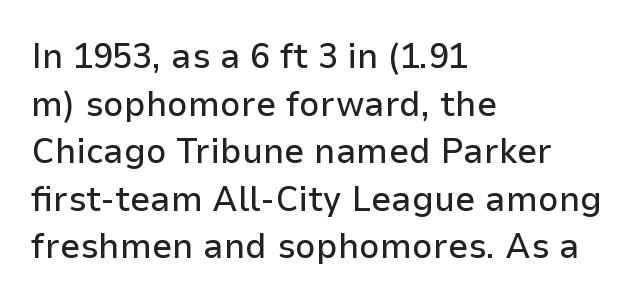
The compositor pushed each line to the left boundary. Decoration check: the copy has no underline. Characters follow at the spacing the type designer built in. A typesetter would mark this as roman, not italic. Notice how descenders clear the ascenders below comfortably — that's standard leading.
